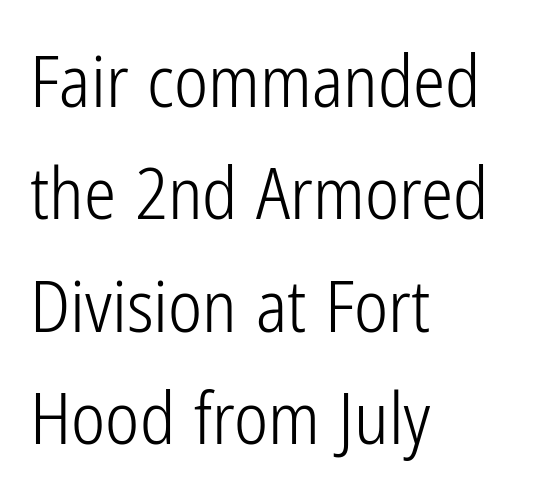
The image shows 72 px light, condensed sans-serif type, upright; set left-aligned, normal line spacing (1.56x), normal letter spacing, not underlined; low stroke contrast and a medium x-height.
